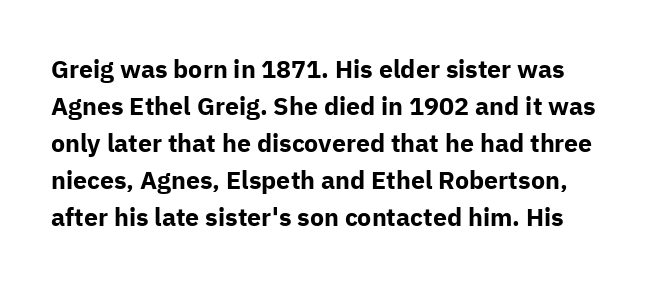
Q: Is the text bold? A: Yes.
Q: Is the text italic (slanted)? A: No, it is upright.
Q: Is the text underlined? A: No.
Q: Is the spacing between letters normal or unusually wide? A: Normal.
Q: Is the spacing between lines tight, normal or loose? A: Normal.
